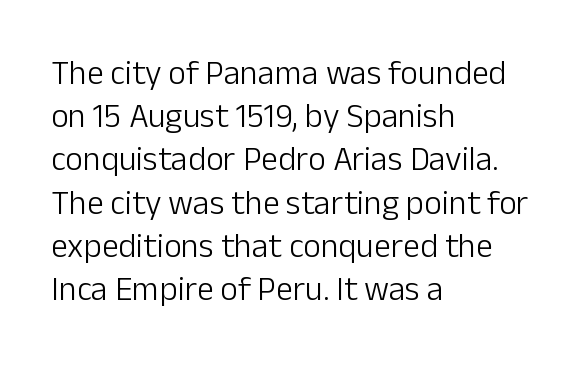
You could call the tracking neutral — neither tight nor loose. Classification — sans serif. Whoever set this chose a conventional vertical rhythm. The baseline area is clear. The letters advance in unequal steps, a hallmark of proportional type.
